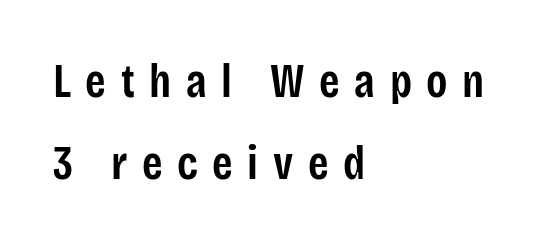
The image shows 47 px semibold, condensed sans-serif type, upright; set left-aligned, line spacing 1.75x, unusually wide letter spacing (+0.31 em), not underlined; low stroke contrast and a large x-height.
